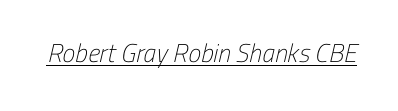
{"bold": "no", "underline": "yes", "letter_spacing": "normal", "letter_spacing_em": 0.0, "glyph_px": 26}
